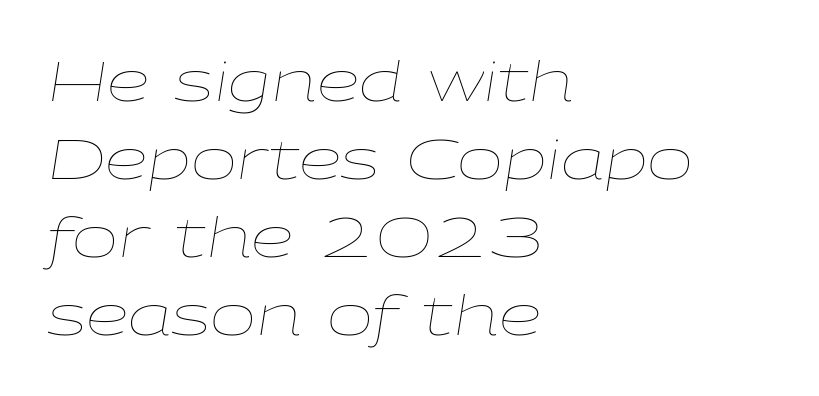
The axis of the letterforms is tilted away from vertical. Is the letter spacing exaggerated? No — it looks like the ordinary default. The rendering uses a moderate line-height, typical for paragraphs. The rag falls on the right side of this text block. Stroke mass is kept to a normal reading level or below. You could not count columns in this text — the font is proportionally spaced.
